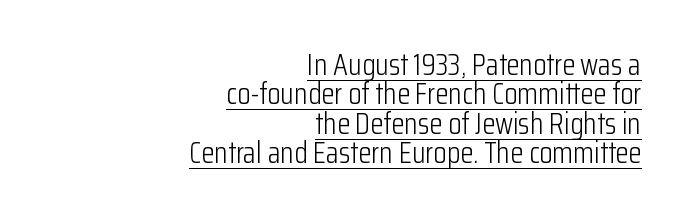
Here the designer chose a conventional face with non-uniform glyph widths. Typographically, this falls in the sans-serif category. The strokes are not fattened; the text isn't bold. Does the leading feel generous? Not at all — it's pinched. Compared with typical body copy, the letter spacing here is the same. Underlined type.
